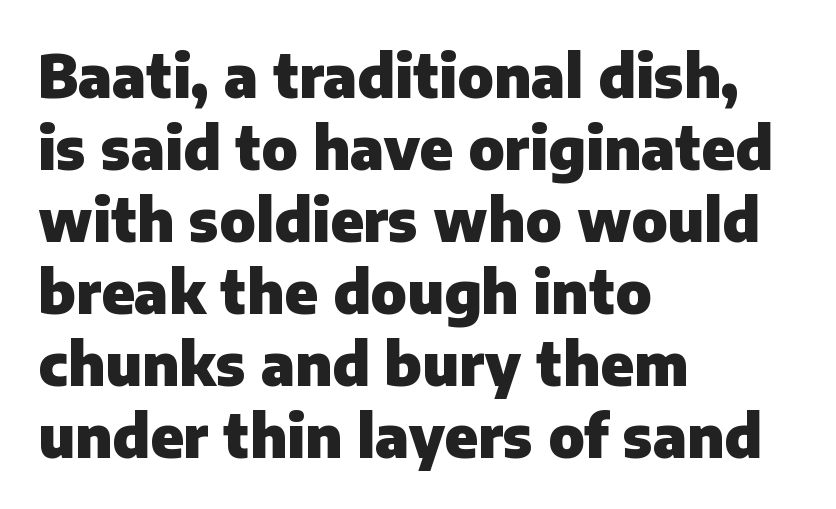
The image shows 58 px heavy sans-serif type, upright; set left-aligned, line spacing 1.24x, normal letter spacing, not underlined; low stroke contrast and a medium x-height.
